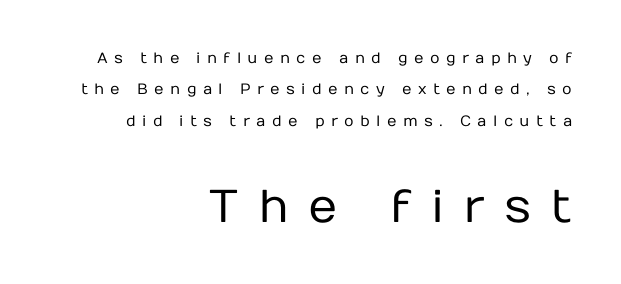
The foot of each line stays bare and open. The typesetting does not lean heavy: it is not bold. Is this a fixed-width face? No — the glyphs have proportional, varying widths. Visually the block forms a straight wall on the right and a jagged coastline on the left. The composition opens small and finishes big.
